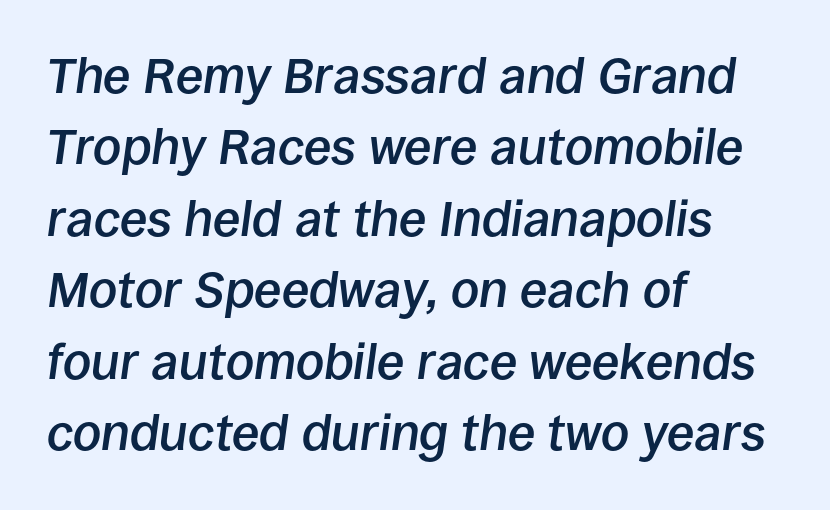
Q: Is the text bold? A: Semi-bold.
Q: Is the text italic (slanted)? A: Yes, it leans right by about 8 degrees.
Q: Is the text underlined? A: No.
Q: How is the paragraph aligned? A: Left-aligned.
Q: Is the spacing between letters normal or unusually wide? A: Normal.
Q: Is the spacing between lines tight, normal or loose? A: Normal.
Q: Width (condensed, normal, or wide)? A: Normal.
Q: Stroke contrast? A: Low.
Q: x-height? A: Large.
Q: Monospaced? A: No.
